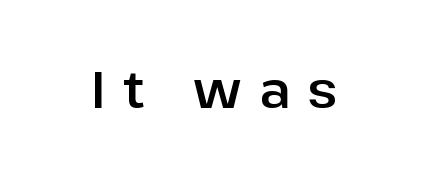
{"serif": "no", "italic": "no", "width": "normal", "stroke_contrast": "low", "x_height": "medium", "monospaced": "no", "underline": "no", "letter_spacing": "wide", "letter_spacing_em": 0.36, "glyph_px": 51}
